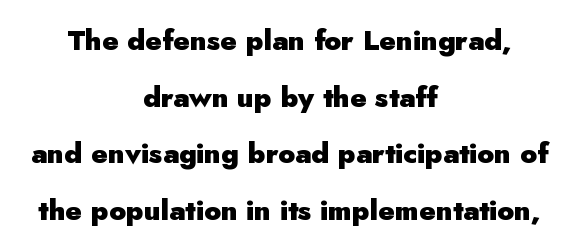
The image shows 28 px heavy sans-serif type, upright; set centered, loose line spacing (2.02x), normal letter spacing, not underlined; low stroke contrast and a small x-height.
